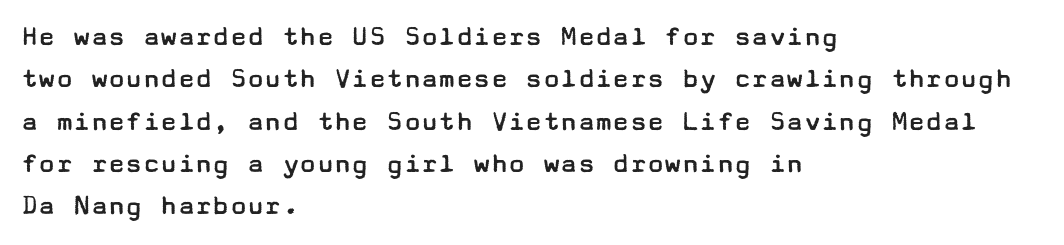
Line beginnings align vertically; line endings do not. Nothing sits at the stroke ends, so this counts as sans-serif. Horizontal bands of white between lines are of average thickness. Stem width sits at or under what a default text font uses.
